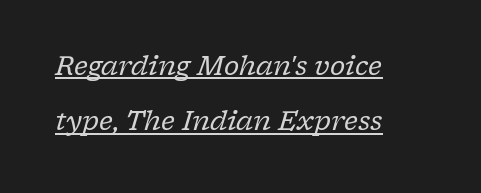
Line beginnings align vertically; line endings do not. You could fit nearly another row in the gap between these rows. The strokes carry an ordinary text weight at most. Underlining? Definitely there. Letter spacing: default.
